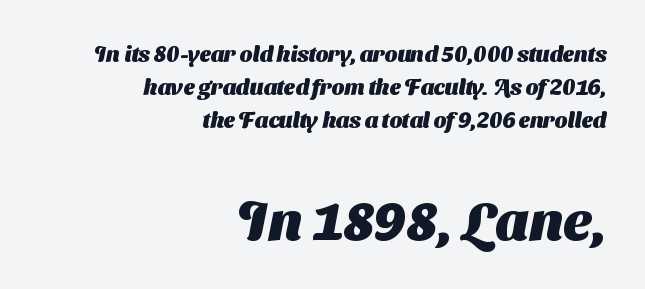
Q: Is the text bold? A: Yes.
Q: Is the typeface a serif or a sans-serif typeface? A: Sans-serif.
Q: Is the text underlined? A: No.
Q: How is the paragraph aligned? A: Right-aligned.
Q: Is the spacing between letters normal or unusually wide? A: Normal.
Q: Is the spacing between lines tight, normal or loose? A: Normal.
Q: Which block of text is set in a larger size, the first (top) or the second (bottom)? A: The second (bottom) one.
Q: Width (condensed, normal, or wide)? A: Normal.
Q: Stroke contrast? A: Medium.
Q: x-height? A: Medium.
Q: Monospaced? A: No.
